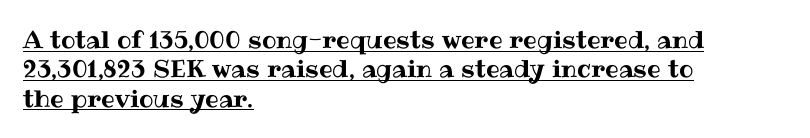
Q: Is the text italic (slanted)? A: No, it is upright.
Q: Is the text underlined? A: Yes.
Q: How is the paragraph aligned? A: Left-aligned.
Q: Is the spacing between letters normal or unusually wide? A: Normal.
